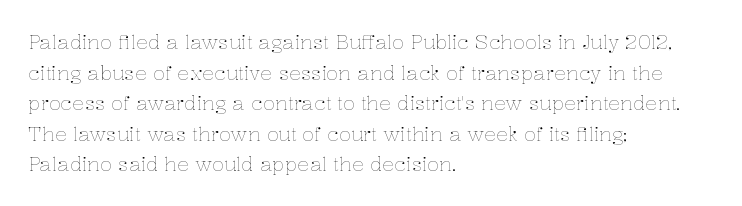
If you drew a line through each stem, it would be perfectly vertical. Students, observe: this is what conventionally led text looks like. Alignment: flush left. Decoration check: the copy has no underline.
